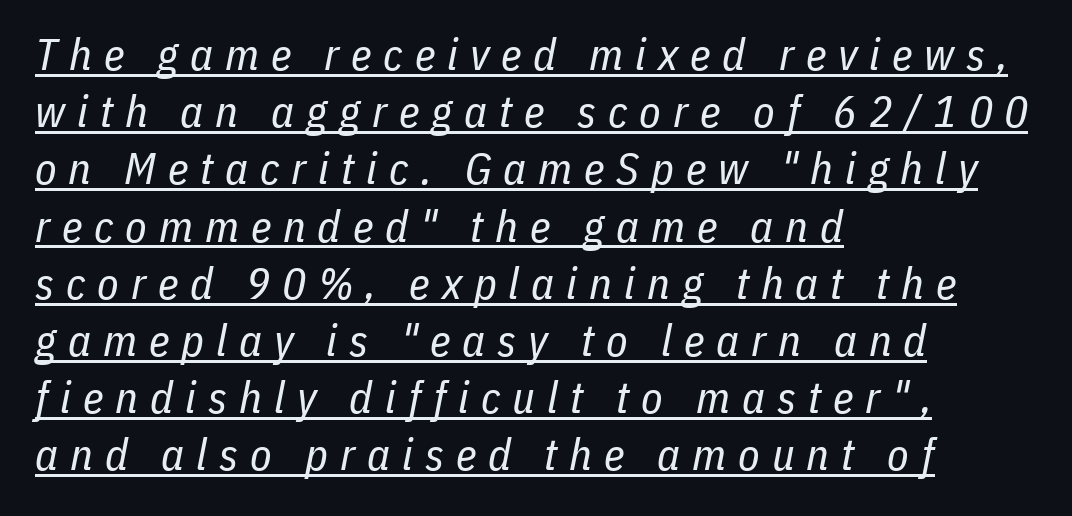
The image shows 44 px regular-weight, condensed type, italic (leaning right); set left-aligned, normal line spacing (1.3x), unusually wide letter spacing (+0.27 em), underlined; low stroke contrast and a medium x-height.
